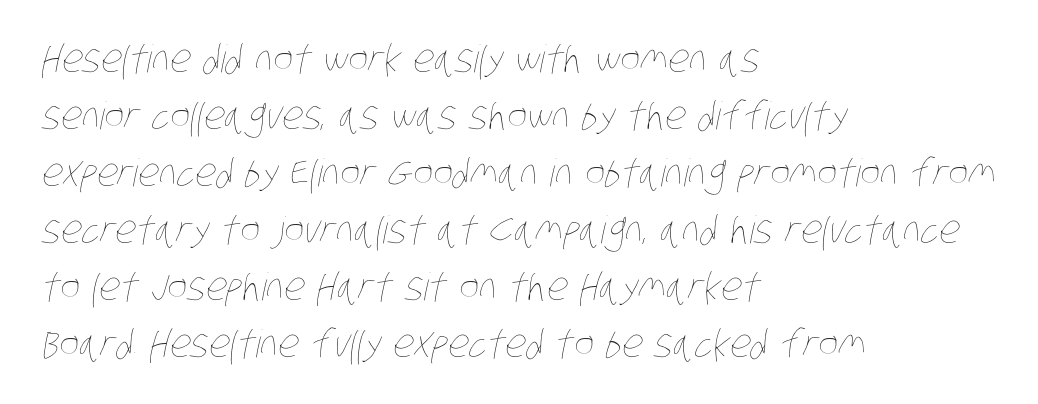
Q: Is the text bold? A: No.
Q: Is the text underlined? A: No.
Q: How is the paragraph aligned? A: Left-aligned.
Q: Is the spacing between letters normal or unusually wide? A: Normal.
Q: Is the spacing between lines tight, normal or loose? A: Normal.
Q: Width (condensed, normal, or wide)? A: Condensed.
Q: Stroke contrast? A: Low.
Q: x-height? A: Large.
Q: Monospaced? A: No.
